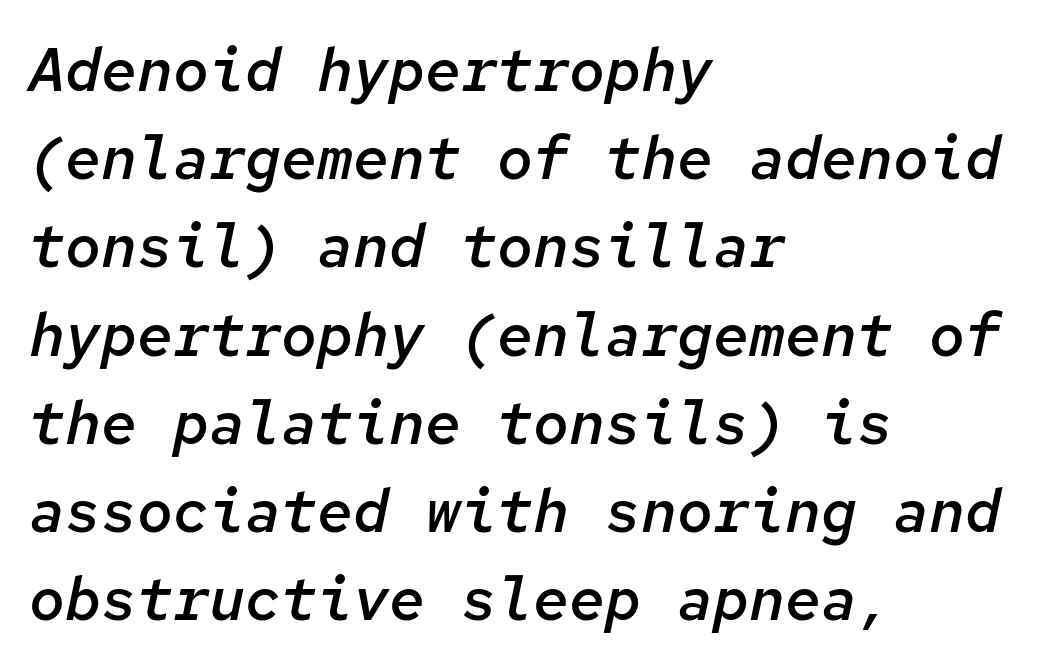
How would I describe the line gaps? Plain and ordinary. Underline: absent. Think of a typewriter: that constant character pitch is what you see here. Each glyph is drawn with semibold strokes, heavier than normal yet not fully bold.
